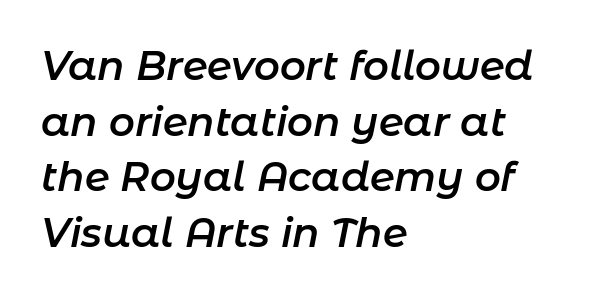
{"italic": "yes", "lean": "right", "slant_degrees": 11, "bold": "semi", "weight": "semibold", "width": "normal", "stroke_contrast": "low", "x_height": "medium", "monospaced": "no", "underline": "no", "align": "left", "line_spacing": "normal", "line_spacing_ratio": 1.39, "letter_spacing": "normal", "letter_spacing_em": 0.0, "glyph_px": 40}
